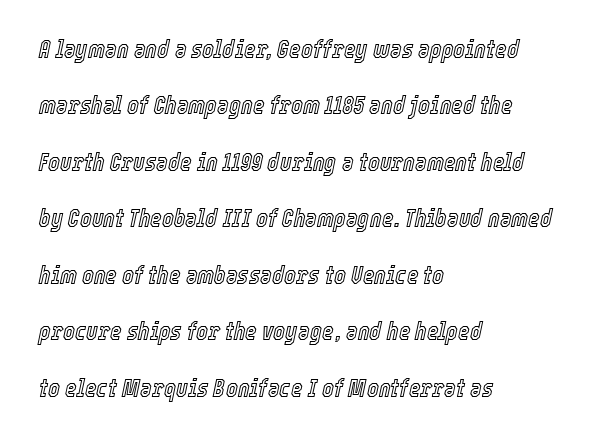
Q: Is the text italic (slanted)? A: Yes, it leans right by about 12 degrees.
Q: Is the text underlined? A: No.
Q: How is the paragraph aligned? A: Left-aligned.
Q: Is the spacing between letters normal or unusually wide? A: Normal.
Q: Is the spacing between lines tight, normal or loose? A: Loose.
